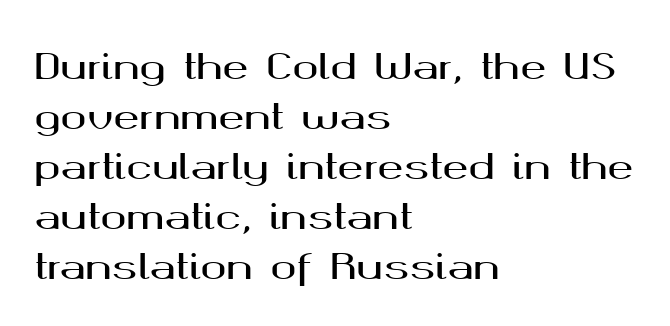
Observe the absence of serifs on each vertical stroke in this sample. Summary of vertical rhythm: regular, with standard interline spacing. Tracking here is standard; glyphs follow each other at the usual distance. Do the characters align in a grid? No, the font is proportional. Just letters on the line, the space beneath them empty. Posture: straight, roman, zero tilt.
